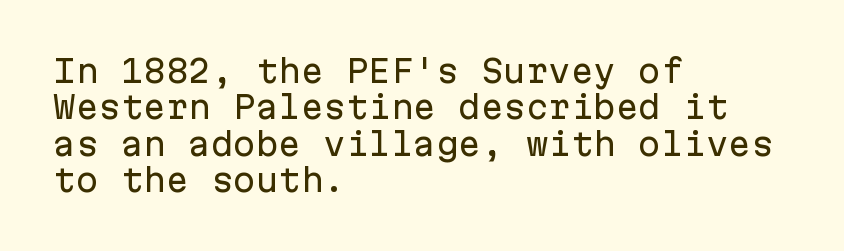
The image shows 30 px sans-serif type, upright, monospaced; set left-aligned, line spacing 1.21x, normal letter spacing, not underlined; low stroke contrast and a medium x-height.
